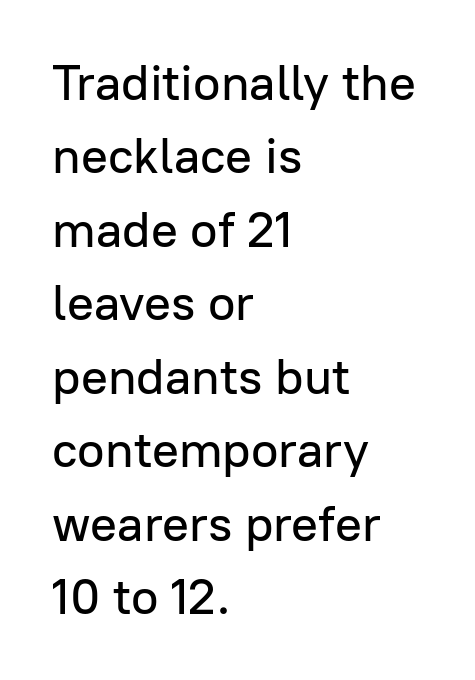
{"serif": "no", "italic": "no", "width": "normal", "stroke_contrast": "low", "x_height": "medium", "monospaced": "no", "underline": "no", "align": "left", "line_spacing": "normal", "line_spacing_ratio": 1.47, "letter_spacing": "normal", "letter_spacing_em": 0.0, "glyph_px": 50}
